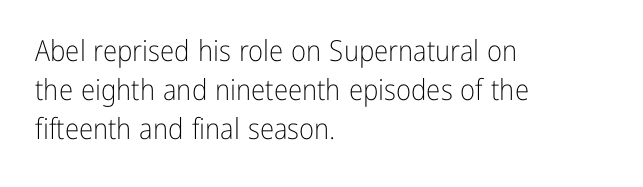
Q: Is the text bold? A: No.
Q: Is the text italic (slanted)? A: No, it is upright.
Q: Is the typeface a serif or a sans-serif typeface? A: Sans-serif.
Q: Is the text underlined? A: No.
Q: How is the paragraph aligned? A: Left-aligned.
Q: Is the spacing between letters normal or unusually wide? A: Normal.
Q: Is the spacing between lines tight, normal or loose? A: Normal.
Q: Width (condensed, normal, or wide)? A: Condensed.
Q: Stroke contrast? A: Low.
Q: x-height? A: Medium.
Q: Monospaced? A: No.
